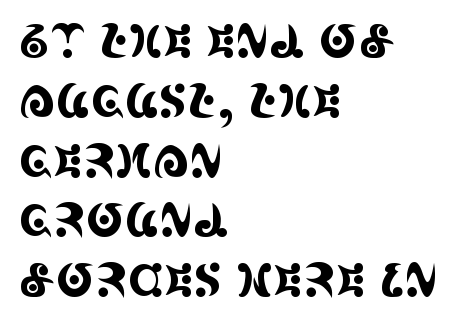
{"serif": "yes", "italic": "no", "width": "condensed", "x_height": "large", "monospaced": "no", "underline": "no", "align": "left", "line_spacing": "normal", "line_spacing_ratio": 1.3, "letter_spacing": "normal", "letter_spacing_em": 0.0, "glyph_px": 46}
